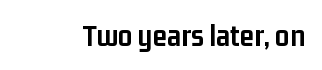
The image shows 32 px semibold, condensed sans-serif type, upright; set normal letter spacing, not underlined; low stroke contrast and a medium x-height.
